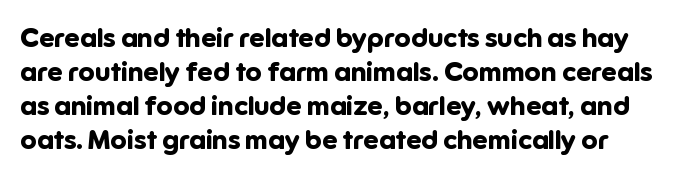
Vertical strokes here are truly vertical. Anything drawn beneath the words? Only blank space. These lines keep a tight, regular rhythm from letter to letter. A normal amount of white space separates one row of letters from the next. Set as a true bold cut, around the 700 mark.
